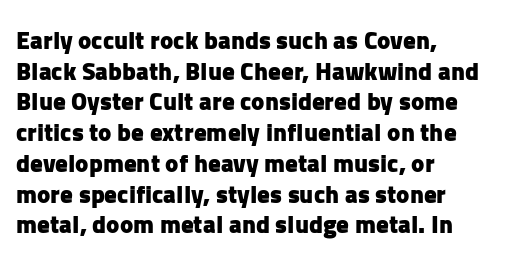
In CSS terms this would be text-align: left. Anything drawn beneath the words? Only blank space. Posture: upright roman. As a designer I'd log this as weight 700, bold.
